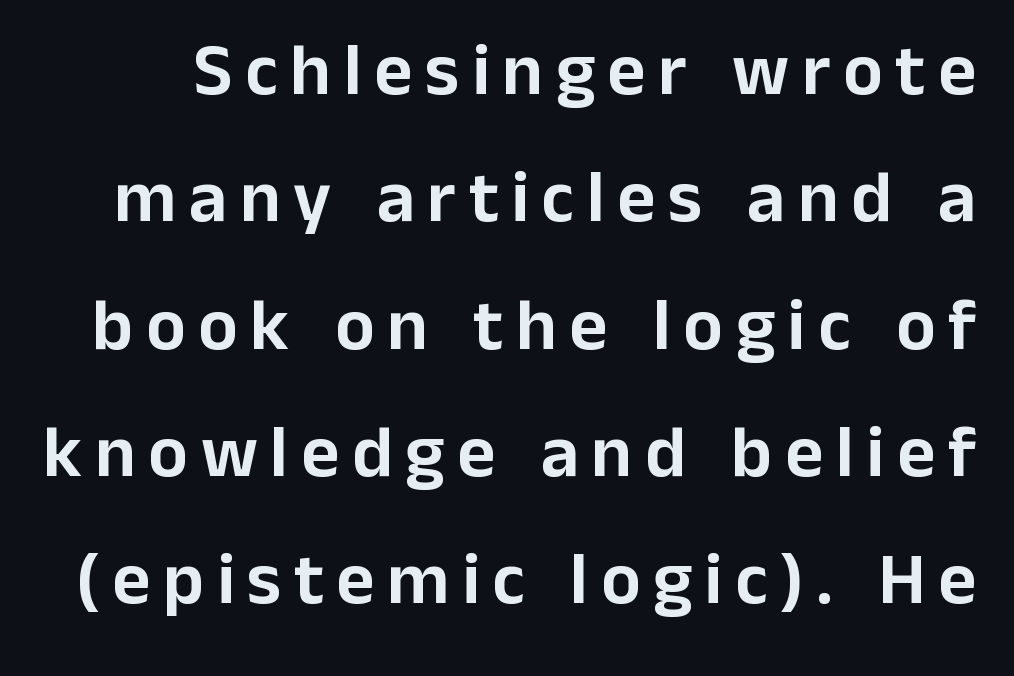
The image shows 74 px sans-serif type, upright; set line spacing 1.72x, not underlined; low stroke contrast and a medium x-height.
